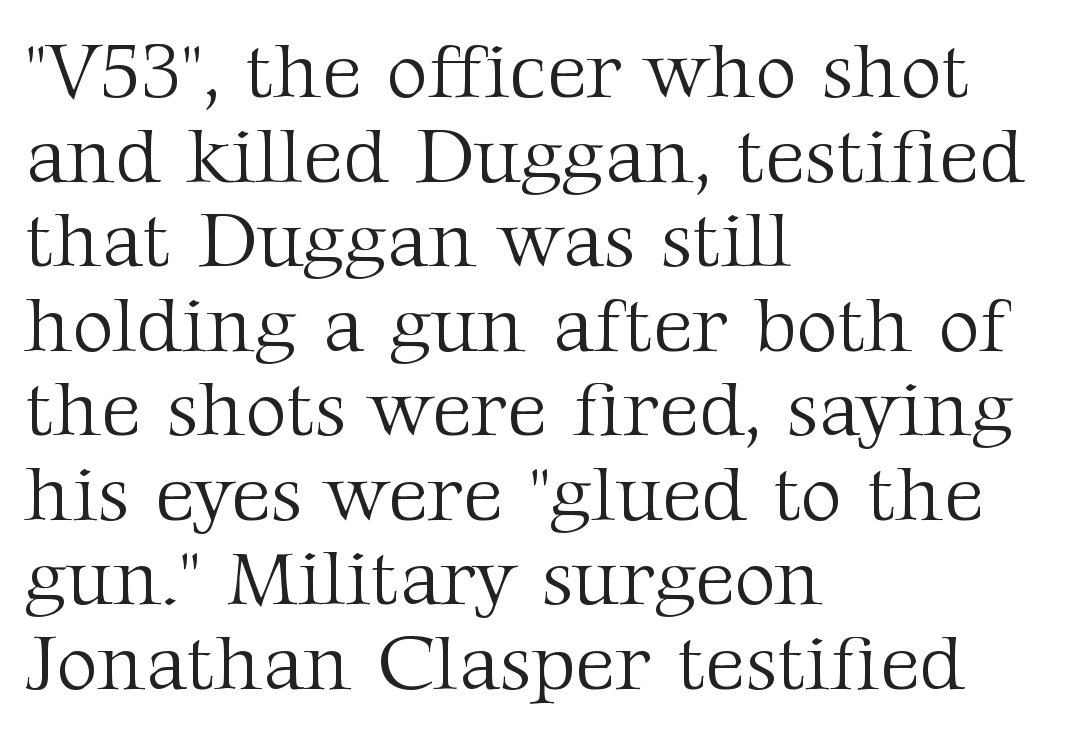
{"serif": "yes", "italic": "no", "bold": "no", "weight": "light", "width": "normal", "stroke_contrast": "medium", "x_height": "medium", "monospaced": "no", "underline": "no", "align": "left", "line_spacing": "tight", "line_spacing_ratio": 1.07, "letter_spacing": "normal", "letter_spacing_em": 0.0, "glyph_px": 79}
